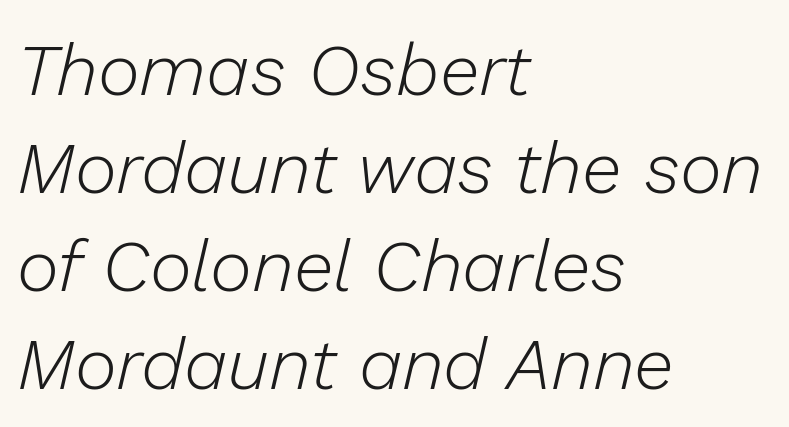
Varying glyph widths throughout — classic text-font behaviour. In terms of letterspacing, this is plain default setting. Only glyphs here, with clear space below each row. The axis of the letterforms is tilted away from vertical. Stem width sits at or under what a default text font uses. Summary of vertical rhythm: regular, with standard interline spacing.
